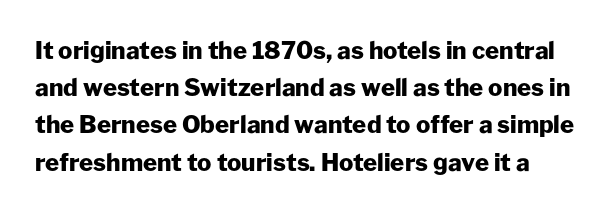
Q: Is the text bold? A: Yes.
Q: Is the text italic (slanted)? A: No, it is upright.
Q: Is the text underlined? A: No.
Q: Is the spacing between letters normal or unusually wide? A: Normal.
Q: Is the spacing between lines tight, normal or loose? A: Normal.
